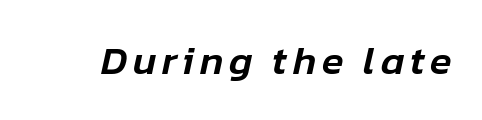
These lines are rendered in a variable-pitch font. This sample uses an oblique cut, with every glyph tilted off the vertical. The strip under each line holds only bare page.
